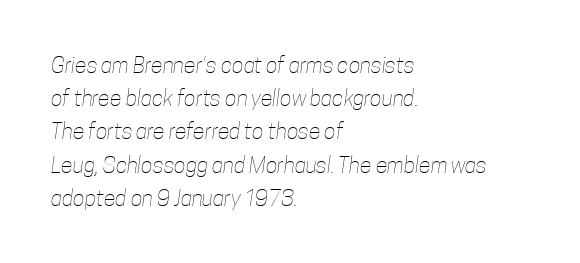
{"bold": "no", "underline": "no", "align": "left", "line_spacing": "normal", "line_spacing_ratio": 1.51, "letter_spacing": "normal", "letter_spacing_em": 0.0, "glyph_px": 22}
